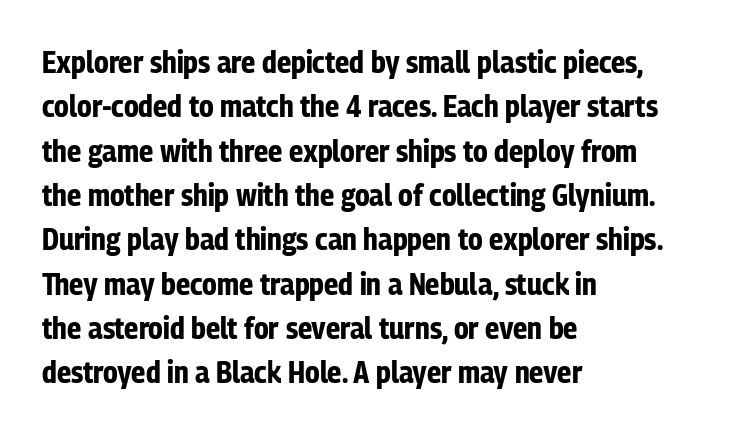
Q: Is the text bold? A: Yes.
Q: Is the text italic (slanted)? A: No, it is upright.
Q: Is the typeface a serif or a sans-serif typeface? A: Sans-serif.
Q: Is the text underlined? A: No.
Q: How is the paragraph aligned? A: Left-aligned.
Q: Is the spacing between letters normal or unusually wide? A: Normal.
Q: Is the spacing between lines tight, normal or loose? A: Normal.
Q: Width (condensed, normal, or wide)? A: Condensed.
Q: Stroke contrast? A: Low.
Q: x-height? A: Medium.
Q: Monospaced? A: No.
